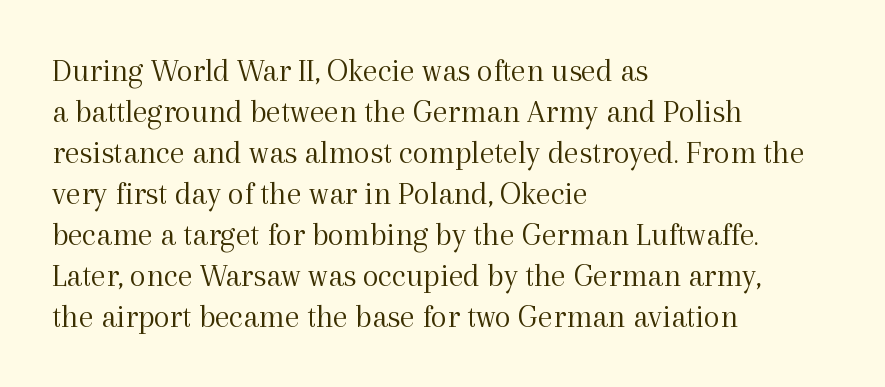
{"serif": "yes", "italic": "no", "bold": "no", "weight": "light", "width": "normal", "x_height": "medium", "monospaced": "no", "underline": "no", "align": "left", "line_spacing_ratio": 1.24, "letter_spacing": "normal", "letter_spacing_em": 0.0, "glyph_px": 33}
